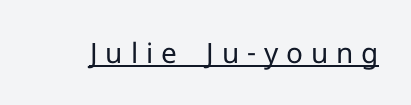
The image shows 28 px regular-weight sans-serif type, upright; set unusually wide letter spacing (+0.28 em), underlined; low stroke contrast and a medium x-height.
